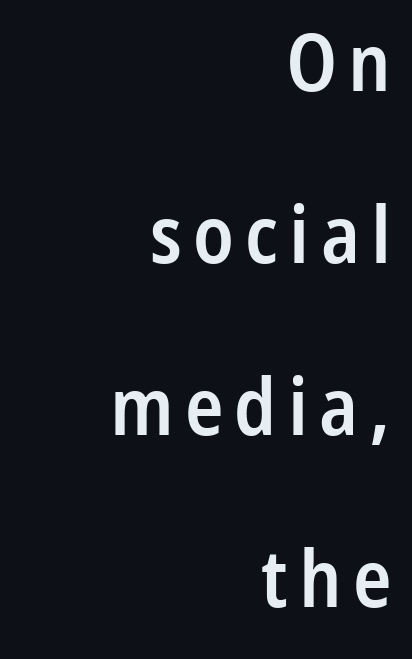
Q: Is the text bold? A: Semi-bold.
Q: Is the text italic (slanted)? A: No, it is upright.
Q: Is the typeface a serif or a sans-serif typeface? A: Sans-serif.
Q: Is the text underlined? A: No.
Q: How is the paragraph aligned? A: Right-aligned.
Q: Is the spacing between lines tight, normal or loose? A: Loose.
Q: Width (condensed, normal, or wide)? A: Condensed.
Q: Stroke contrast? A: Low.
Q: x-height? A: Medium.
Q: Monospaced? A: No.
